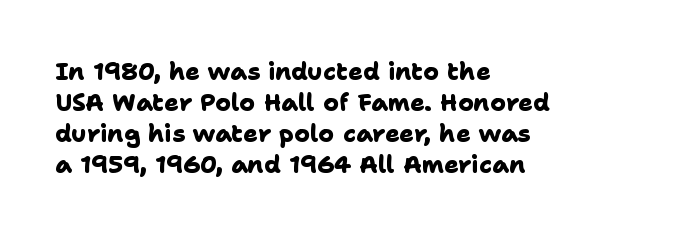
Q: Is the text bold? A: Yes.
Q: Is the text underlined? A: No.
Q: How is the paragraph aligned? A: Left-aligned.
Q: Is the spacing between letters normal or unusually wide? A: Normal.
Q: Is the spacing between lines tight, normal or loose? A: Normal.
